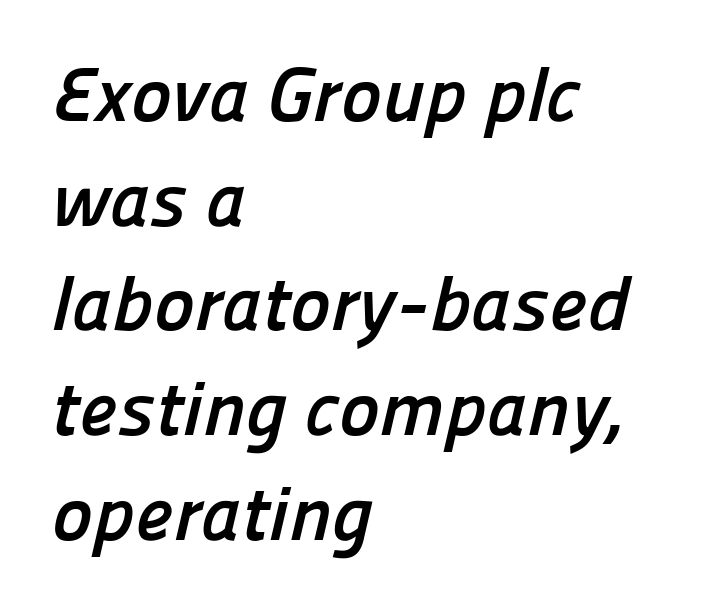
The face used here is a sans, in the tradition of grotesques and geometrics. Evenly set lines give the paragraph a standard silhouette. Look at the tracking — it's just the regular setting, nothing added. Weight check: bold — yes, fully. These lines stack with their left ends in a neat column. Here the designer chose a conventional face with non-uniform glyph widths.
